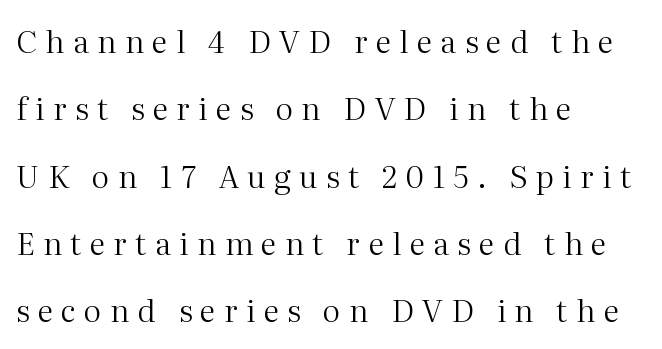
Q: Is the text bold? A: No.
Q: Is the text italic (slanted)? A: No, it is upright.
Q: Is the typeface a serif or a sans-serif typeface? A: Serif.
Q: Is the text underlined? A: No.
Q: How is the paragraph aligned? A: Left-aligned.
Q: Is the spacing between letters normal or unusually wide? A: Unusually wide.
Q: Is the spacing between lines tight, normal or loose? A: Loose.
Q: Width (condensed, normal, or wide)? A: Normal.
Q: Stroke contrast? A: Medium.
Q: x-height? A: Medium.
Q: Monospaced? A: No.
